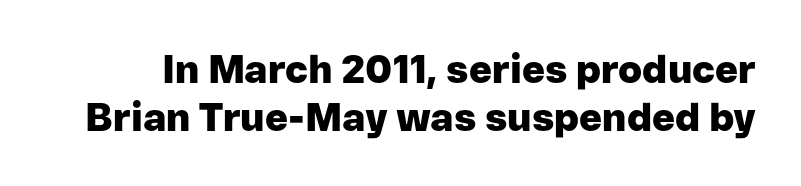
{"serif": "no", "italic": "no", "bold": "yes", "weight": "heavy", "width": "normal", "stroke_contrast": "low", "x_height": "medium", "monospaced": "no", "underline": "no", "line_spacing_ratio": 1.23, "letter_spacing": "normal", "letter_spacing_em": 0.0, "glyph_px": 39}
